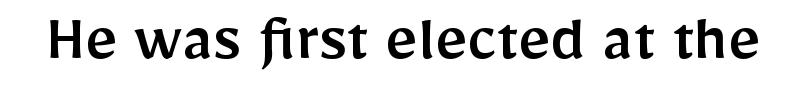
The image shows 70 px sans-serif type, upright; set normal letter spacing, not underlined; low stroke contrast and a medium x-height.
